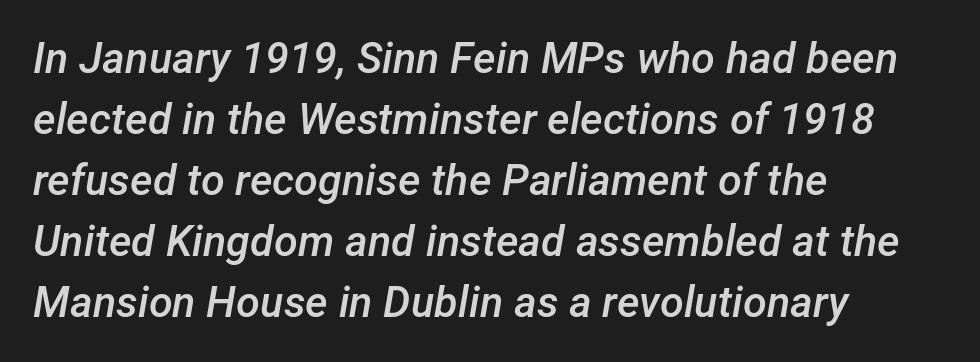
Q: Is the text bold? A: Semi-bold.
Q: Is the text italic (slanted)? A: Yes, it leans right by about 12 degrees.
Q: Is the text underlined? A: No.
Q: How is the paragraph aligned? A: Left-aligned.
Q: Is the spacing between letters normal or unusually wide? A: Normal.
Q: Is the spacing between lines tight, normal or loose? A: Normal.
Q: Width (condensed, normal, or wide)? A: Normal.
Q: Stroke contrast? A: Low.
Q: x-height? A: Medium.
Q: Monospaced? A: No.
